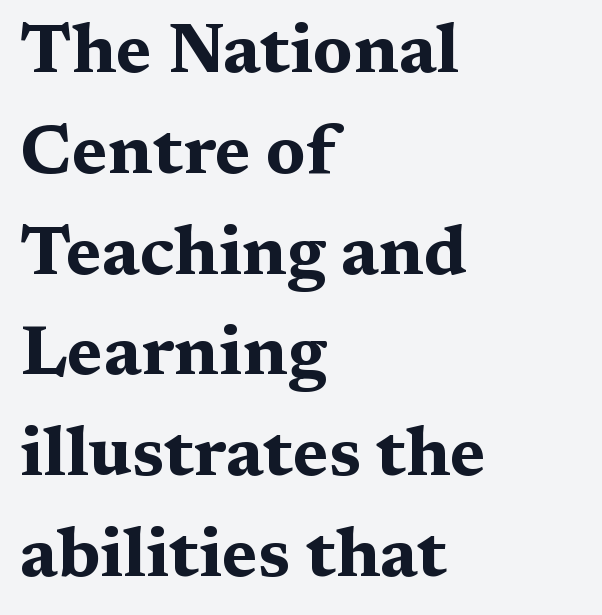
{"serif": "yes", "italic": "no", "bold": "yes", "weight": "bold", "width": "wide", "stroke_contrast": "medium", "x_height": "medium", "monospaced": "no", "underline": "no", "align": "left", "line_spacing": "normal", "line_spacing_ratio": 1.44, "letter_spacing": "normal", "letter_spacing_em": 0.0, "glyph_px": 70}
